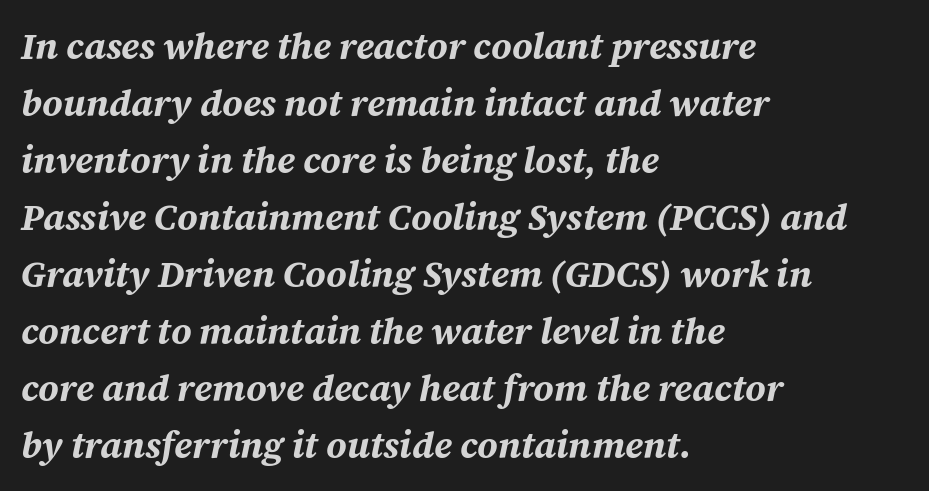
The image shows 37 px bold type, italic (leaning right); set left-aligned, normal line spacing (1.54x), normal letter spacing, not underlined; medium stroke contrast and a medium x-height.
